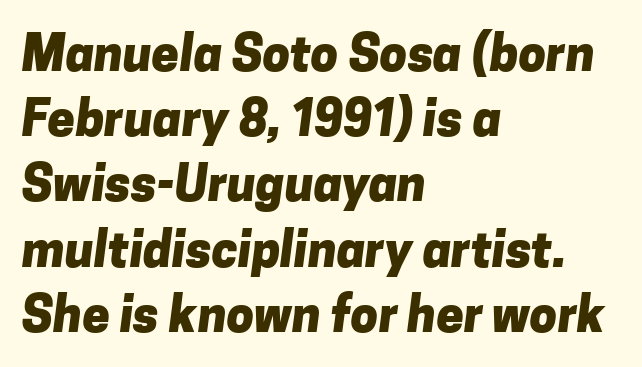
The image shows 49 px heavy sans-serif type; set left-aligned, normal line spacing (1.33x), normal letter spacing, not underlined; low stroke contrast and a medium x-height.
